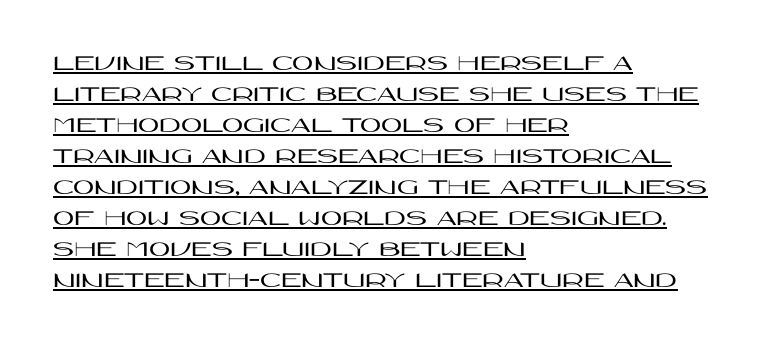
{"italic": "no", "underline": "yes", "align": "left", "line_spacing": "normal", "line_spacing_ratio": 1.35, "letter_spacing": "normal", "letter_spacing_em": 0.0, "glyph_px": 23}
